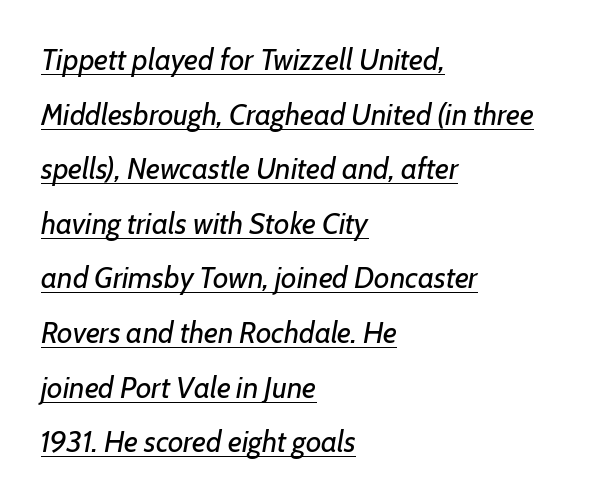
The image shows 30 px regular-weight type, italic (leaning right); set left-aligned, line spacing 1.82x, normal letter spacing, underlined; low stroke contrast and a medium x-height.
